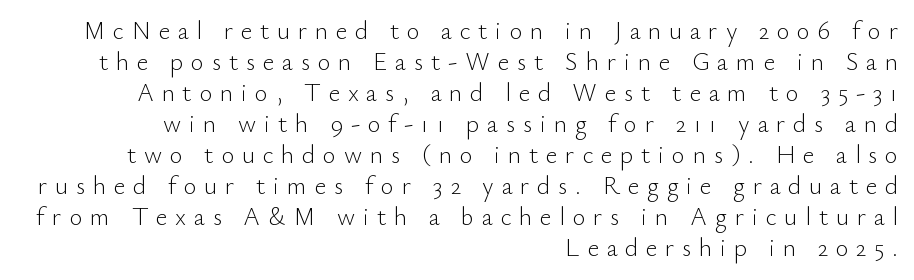
{"italic": "no", "bold": "no", "underline": "no", "align": "right", "line_spacing_ratio": 1.24, "letter_spacing": "wide", "letter_spacing_em": 0.31, "glyph_px": 25}
